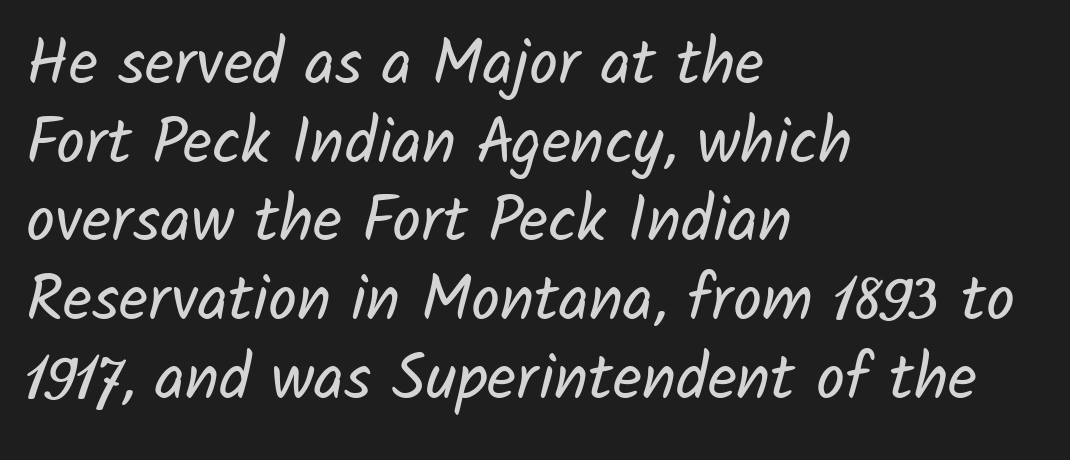
Proportional: the letters do not fall into vertical columns. This rendering features lettering with no underline. A student would call this left alignment; a typographer would say flush left, rag right. Caption: face not bold, strokes unweighted. You could call the tracking neutral — neither tight nor loose.
